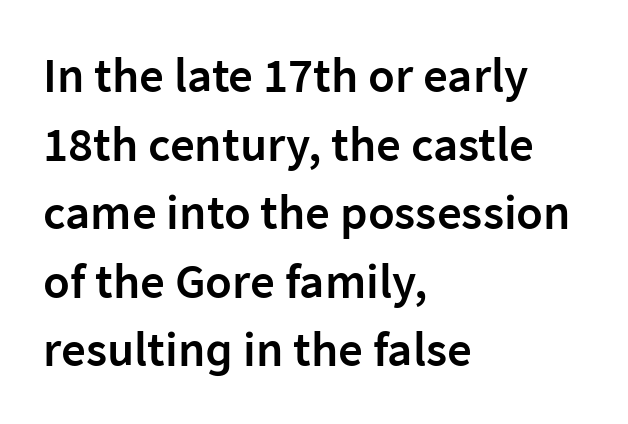
The image shows 49 px semibold sans-serif type, upright; set left-aligned, normal line spacing (1.4x), normal letter spacing, not underlined; low stroke contrast and a medium x-height.
